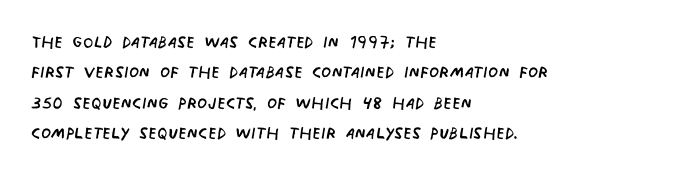
The image shows 23 px text type; set left-aligned, normal line spacing (1.32x), normal letter spacing, not underlined.
